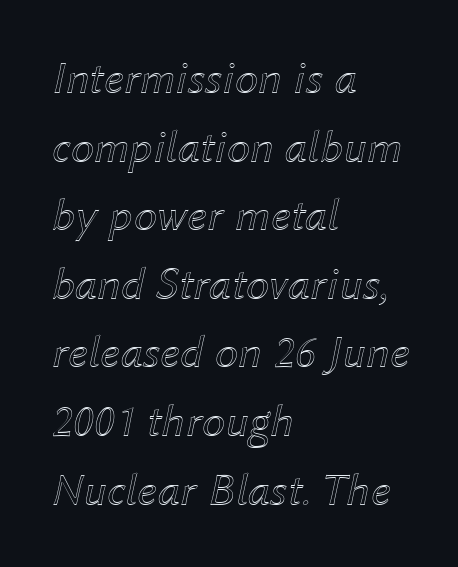
{"italic": "yes", "lean": "right", "slant_degrees": 12, "width": "normal", "x_height": "medium", "monospaced": "no", "underline": "no", "align": "left", "line_spacing": "normal", "line_spacing_ratio": 1.46, "letter_spacing": "normal", "letter_spacing_em": 0.0, "glyph_px": 47}
